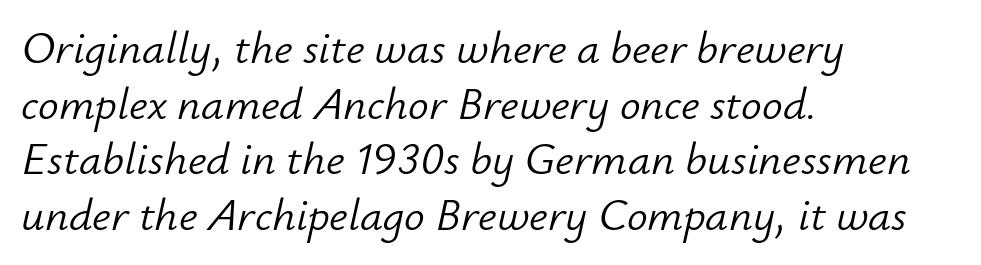
The letters advance in unequal steps, a hallmark of proportional type. Every row of glyphs begins at an identical x-position on the left. Between one letter and the next there's only the usual sliver of space. Anything drawn beneath the words? Only blank space.
